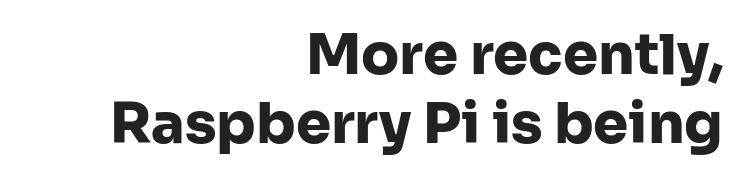
The image shows 56 px heavy sans-serif type, upright; set right-aligned, line spacing 1.23x, normal letter spacing, not underlined; low stroke contrast and a medium x-height.
